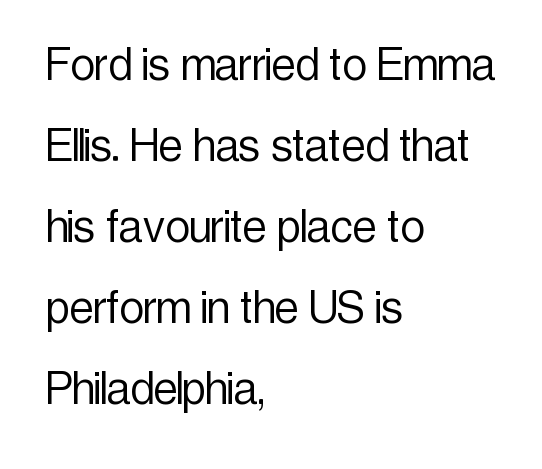
{"serif": "no", "italic": "no", "bold": "no", "weight": "light", "width": "condensed", "x_height": "medium", "monospaced": "no", "underline": "no", "align": "left", "line_spacing": "normal", "line_spacing_ratio": 1.5, "letter_spacing": "normal", "letter_spacing_em": 0.0, "glyph_px": 54}
